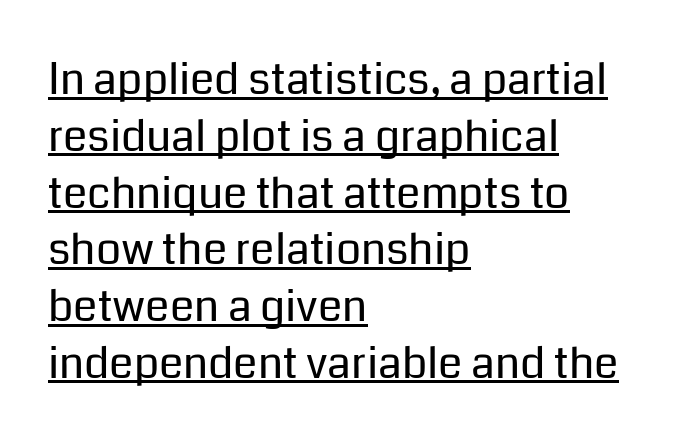
{"serif": "no", "italic": "no", "bold": "no", "weight": "regular", "width": "normal", "stroke_contrast": "low", "x_height": "medium", "monospaced": "no", "underline": "yes", "align": "left", "line_spacing": "normal", "line_spacing_ratio": 1.29, "letter_spacing": "normal", "letter_spacing_em": 0.0, "glyph_px": 44}
